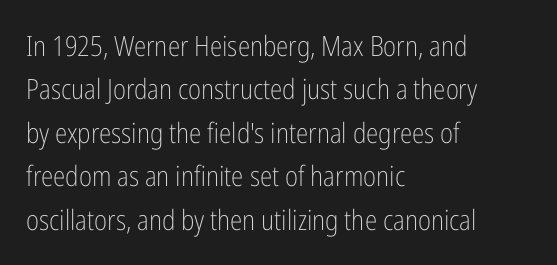
{"serif": "no", "italic": "no", "bold": "no", "weight": "light", "width": "condensed", "stroke_contrast": "low", "x_height": "medium", "monospaced": "no", "underline": "no", "align": "left", "line_spacing": "normal", "line_spacing_ratio": 1.55, "letter_spacing": "normal", "letter_spacing_em": 0.0, "glyph_px": 28}
